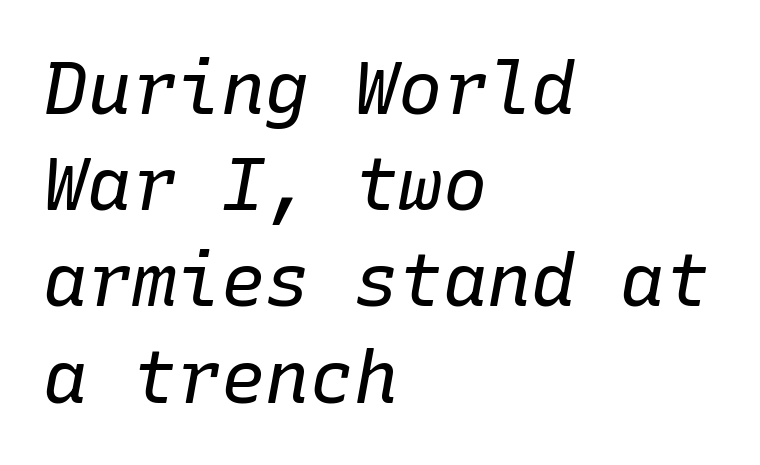
Q: Is the text bold? A: No.
Q: Is the text italic (slanted)? A: Yes, it leans right by about 10 degrees.
Q: Is the text underlined? A: No.
Q: How is the paragraph aligned? A: Left-aligned.
Q: Is the spacing between letters normal or unusually wide? A: Normal.
Q: Is the spacing between lines tight, normal or loose? A: Normal.
Q: Width (condensed, normal, or wide)? A: Normal.
Q: Stroke contrast? A: Low.
Q: x-height? A: Medium.
Q: Monospaced? A: Yes.
